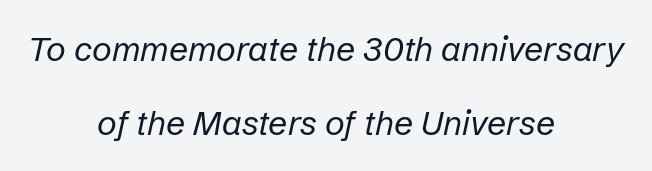
The image shows 34 px regular-weight type, italic (leaning right); set centered, loose line spacing (2.17x), normal letter spacing, not underlined; low stroke contrast and a medium x-height.
